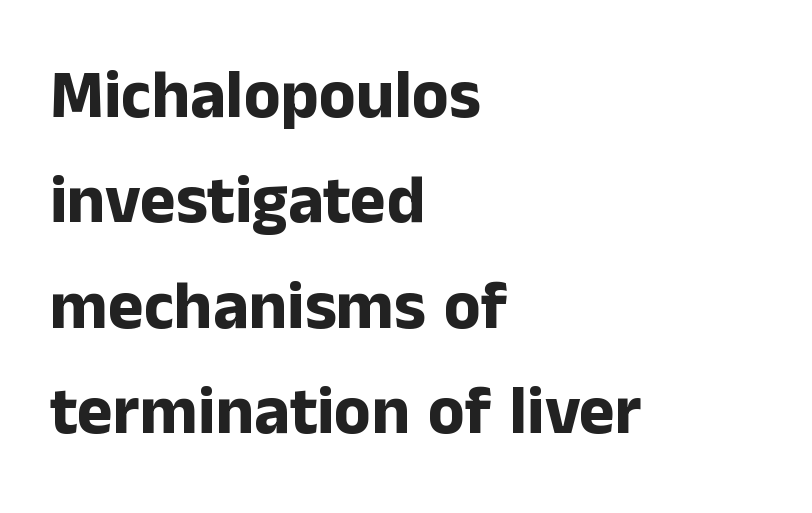
Q: Is the text bold? A: Yes.
Q: Is the text italic (slanted)? A: No, it is upright.
Q: Is the typeface a serif or a sans-serif typeface? A: Sans-serif.
Q: Is the text underlined? A: No.
Q: How is the paragraph aligned? A: Left-aligned.
Q: Is the spacing between letters normal or unusually wide? A: Normal.
Q: Is the spacing between lines tight, normal or loose? A: Normal.
Q: Width (condensed, normal, or wide)? A: Normal.
Q: Stroke contrast? A: Low.
Q: x-height? A: Medium.
Q: Monospaced? A: No.
